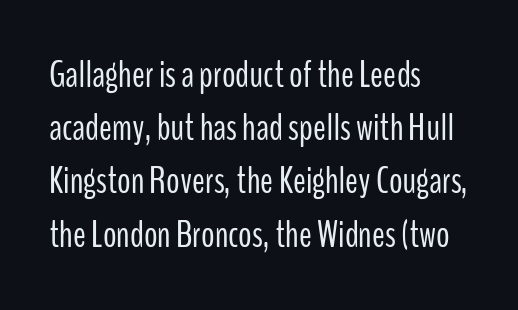
Q: Is the text bold? A: No.
Q: Is the text italic (slanted)? A: No, it is upright.
Q: Is the typeface a serif or a sans-serif typeface? A: Sans-serif.
Q: Is the text underlined? A: No.
Q: How is the paragraph aligned? A: Left-aligned.
Q: Is the spacing between letters normal or unusually wide? A: Normal.
Q: Is the spacing between lines tight, normal or loose? A: Normal.
Q: Width (condensed, normal, or wide)? A: Condensed.
Q: Stroke contrast? A: Low.
Q: x-height? A: Medium.
Q: Monospaced? A: No.
